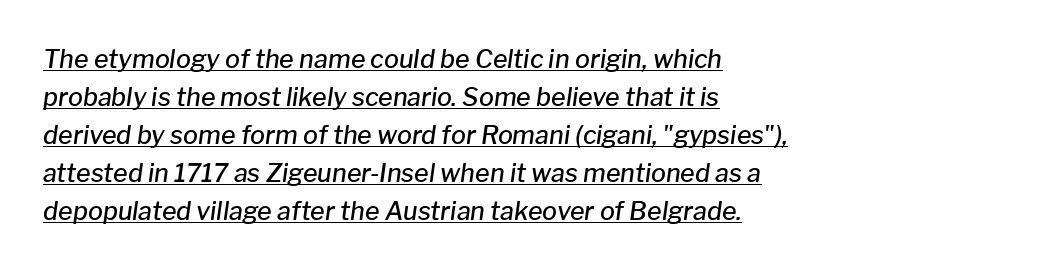
The rendering applies a slant to the glyphs. A baseline rule has been typeset under these characters. All the whitespace from short lines collects on the right. A typesetter would call this zero additional tracking. How heavy is the stroke? Medium-heavy — a semibold, shy of bold.
